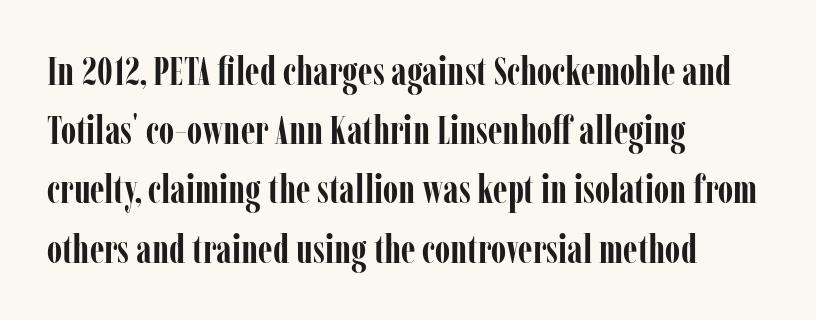
The image shows 40 px semibold, condensed serif type, upright; set left-aligned, normal line spacing (1.48x), normal letter spacing, not underlined; low stroke contrast and a medium x-height.
